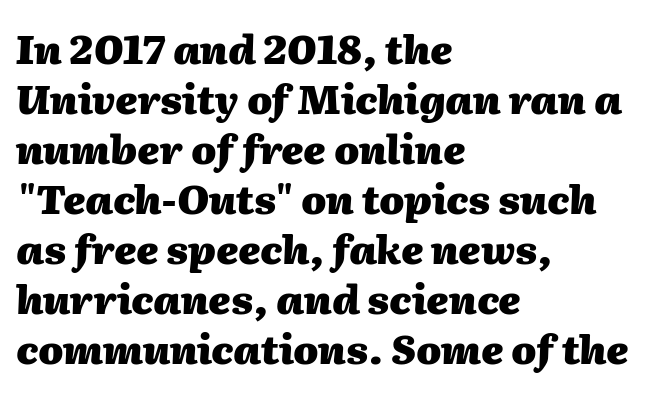
Successive baselines arrive at the customary interval. Type without underlining. Think of a printed novel: that variable character pitch is what you see here. The axis of the letterforms is tilted away from vertical.
